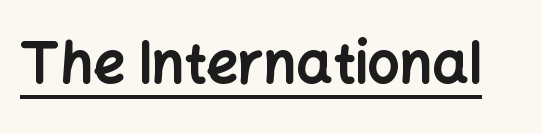
In terms of letterspacing, this is plain default setting. The letters are bold, with thick, heavy strokes. A typesetter would call this proportional, since set widths differ per character. The characters display no serif detailing; their extremities are plain. Vertical strokes here are truly vertical.
